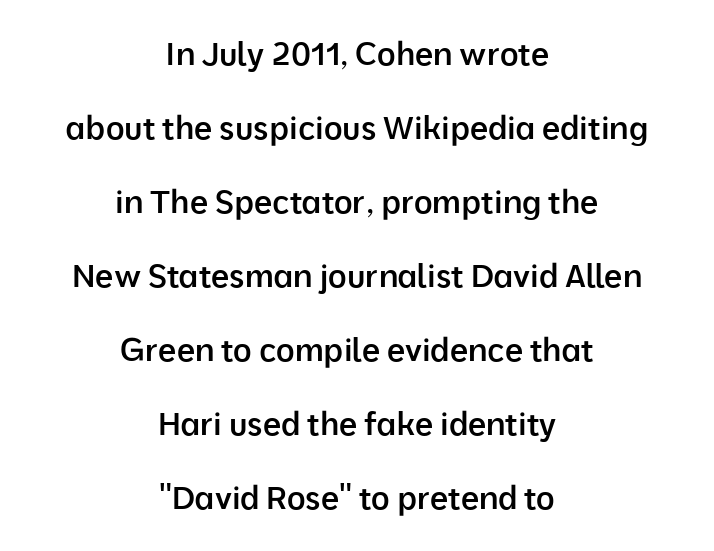
{"serif": "no", "italic": "no", "bold": "semi", "weight": "semibold", "width": "normal", "stroke_contrast": "low", "x_height": "medium", "monospaced": "no", "underline": "no", "align": "center", "line_spacing": "loose", "line_spacing_ratio": 2.31, "letter_spacing": "normal", "letter_spacing_em": 0.0, "glyph_px": 32}
